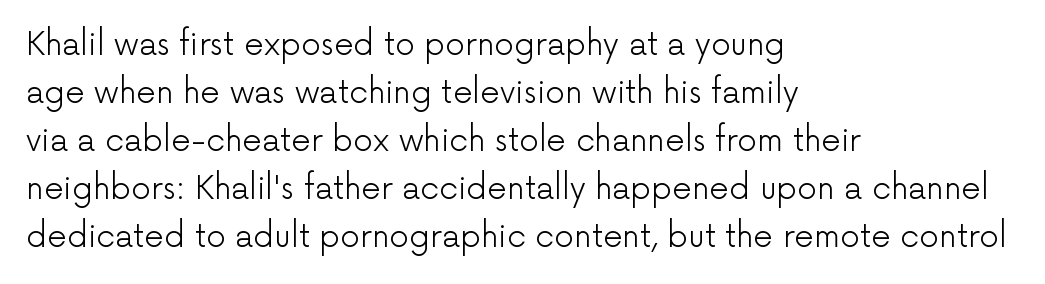
The image shows 31 px light sans-serif type, upright; set left-aligned, normal line spacing (1.55x), normal letter spacing, not underlined; low stroke contrast and a medium x-height.
